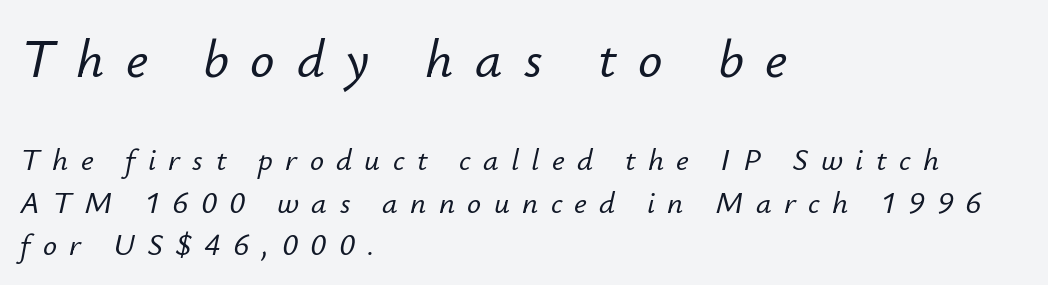
Q: Is the text italic (slanted)? A: Yes, it leans right by about 12 degrees.
Q: Is the text underlined? A: No.
Q: How is the paragraph aligned? A: Left-aligned.
Q: Is the spacing between letters normal or unusually wide? A: Unusually wide.
Q: Is the spacing between lines tight, normal or loose? A: Normal.
Q: Which block of text is set in a larger size, the first (top) or the second (bottom)? A: The first (top) one.
Q: Width (condensed, normal, or wide)? A: Normal.
Q: Stroke contrast? A: Low.
Q: x-height? A: Small.
Q: Monospaced? A: No.
